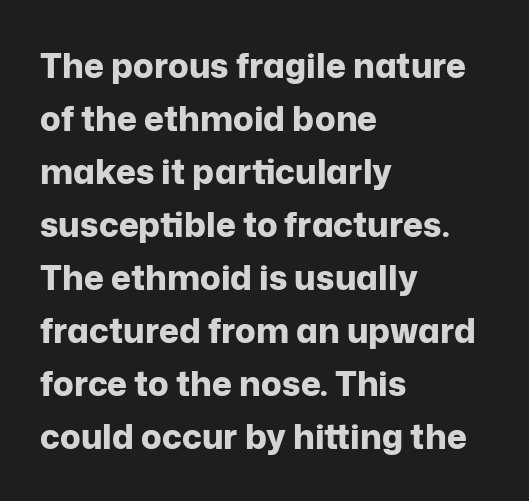
Q: Is the text bold? A: Yes.
Q: Is the text italic (slanted)? A: No, it is upright.
Q: Is the typeface a serif or a sans-serif typeface? A: Sans-serif.
Q: Is the text underlined? A: No.
Q: How is the paragraph aligned? A: Left-aligned.
Q: Is the spacing between letters normal or unusually wide? A: Normal.
Q: Is the spacing between lines tight, normal or loose? A: Normal.
Q: Width (condensed, normal, or wide)? A: Normal.
Q: Stroke contrast? A: Low.
Q: x-height? A: Medium.
Q: Monospaced? A: No.
